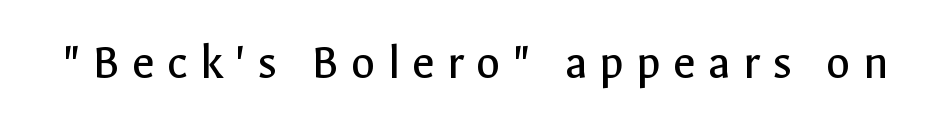
The image shows 50 px regular-weight sans-serif type, upright; set unusually wide letter spacing (+0.24 em), not underlined; a medium x-height.
